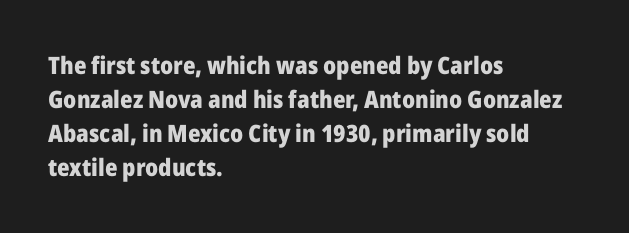
The image shows 24 px bold type, upright; set left-aligned, normal line spacing (1.42x), normal letter spacing, not underlined.
